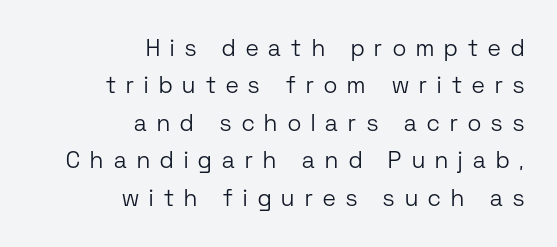
Q: Is the text bold? A: No.
Q: Is the text italic (slanted)? A: No, it is upright.
Q: Is the text underlined? A: No.
Q: How is the paragraph aligned? A: Right-aligned.
Q: Is the spacing between letters normal or unusually wide? A: Unusually wide.
Q: Is the spacing between lines tight, normal or loose? A: Normal.
